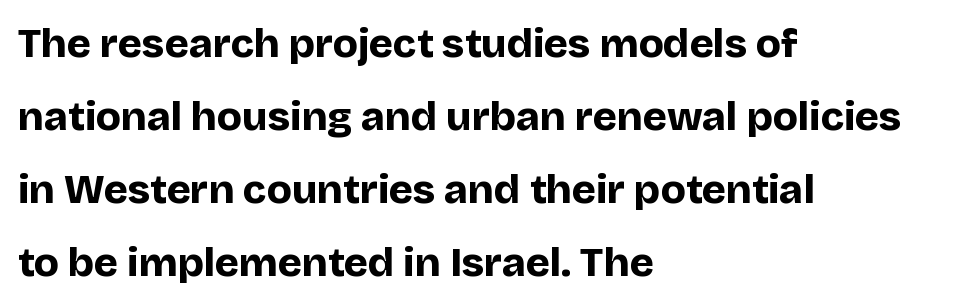
{"serif": "no", "italic": "no", "bold": "yes", "weight": "bold", "width": "normal", "stroke_contrast": "low", "x_height": "large", "monospaced": "no", "underline": "no", "align": "left", "line_spacing_ratio": 1.78, "letter_spacing": "normal", "letter_spacing_em": 0.0, "glyph_px": 41}
